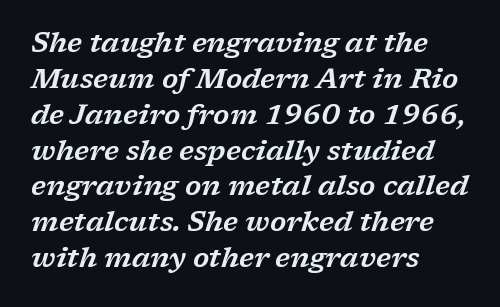
{"serif": "yes", "italic": "yes", "lean": "right", "slant_degrees": 17, "width": "wide", "stroke_contrast": "low", "x_height": "medium", "monospaced": "no", "underline": "no", "align": "left", "line_spacing": "normal", "line_spacing_ratio": 1.28, "letter_spacing": "normal", "letter_spacing_em": 0.0, "glyph_px": 28}
